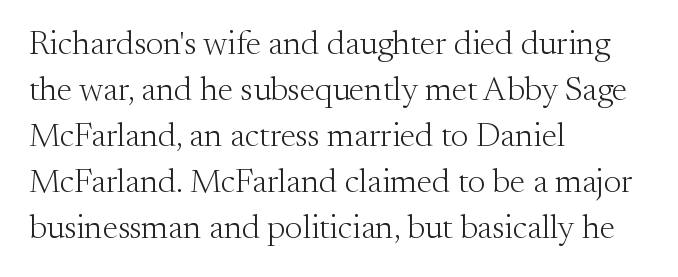
This sample keeps an unexceptional amount of space between lines. One-word summary of the alignment: left. Is this a fixed-width face? No — the glyphs have proportional, varying widths. The characters are drawn with everyday or finer stroke widths. Upright lettering throughout.
